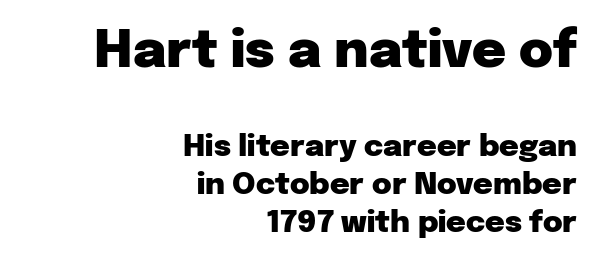
Q: Is the text bold? A: Yes.
Q: Is the text italic (slanted)? A: No, it is upright.
Q: Is the typeface a serif or a sans-serif typeface? A: Sans-serif.
Q: Is the text underlined? A: No.
Q: How is the paragraph aligned? A: Right-aligned.
Q: Is the spacing between letters normal or unusually wide? A: Normal.
Q: Is the spacing between lines tight, normal or loose? A: Normal.
Q: Which block of text is set in a larger size, the first (top) or the second (bottom)? A: The first (top) one.
Q: Width (condensed, normal, or wide)? A: Normal.
Q: Stroke contrast? A: Low.
Q: x-height? A: Medium.
Q: Monospaced? A: No.
